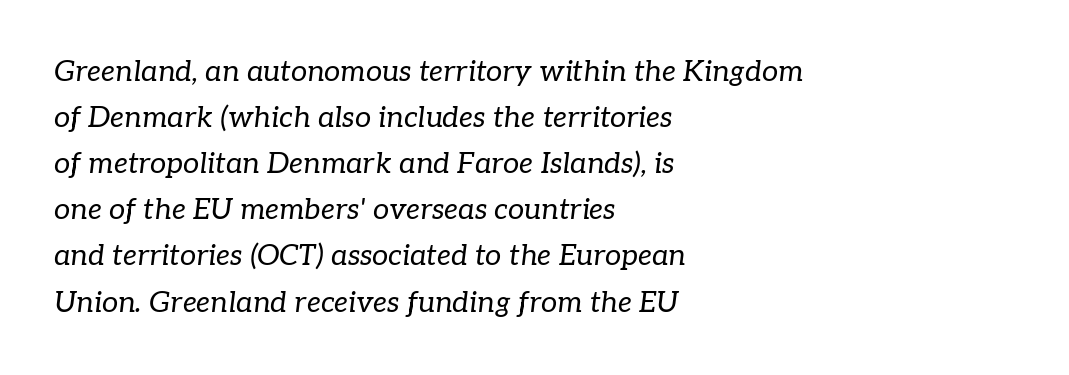
Reading down the block, your eye returns to a fixed left position each line. Observe the ordinary spacing: letters are neighbours, not strangers. The letters are slanted; this is an italic face. Nothing heavy about these letters — not bold at all. The letters carry serifs — small finishing strokes at the ends of their stems.
